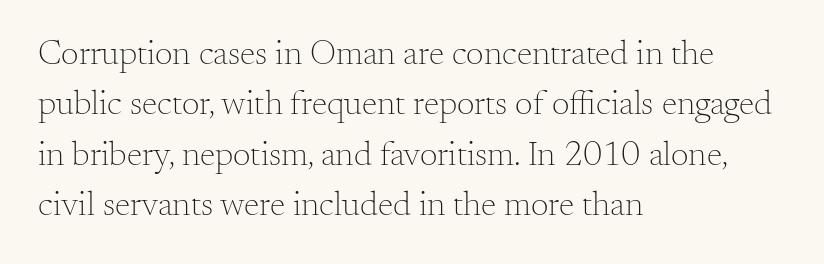
Q: Is the text bold? A: No.
Q: Is the text italic (slanted)? A: No, it is upright.
Q: Is the typeface a serif or a sans-serif typeface? A: Serif.
Q: Is the text underlined? A: No.
Q: How is the paragraph aligned? A: Left-aligned.
Q: Is the spacing between letters normal or unusually wide? A: Normal.
Q: Is the spacing between lines tight, normal or loose? A: Normal.
Q: Width (condensed, normal, or wide)? A: Normal.
Q: Stroke contrast? A: Medium.
Q: x-height? A: Small.
Q: Monospaced? A: No.
